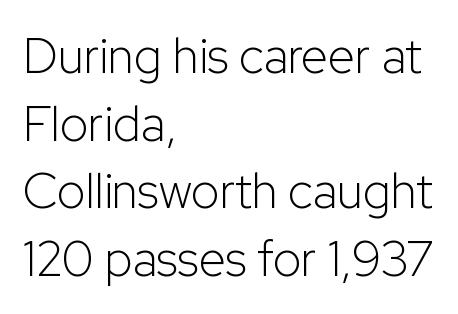
Q: Is the text bold? A: No.
Q: Is the text italic (slanted)? A: No, it is upright.
Q: Is the typeface a serif or a sans-serif typeface? A: Sans-serif.
Q: Is the text underlined? A: No.
Q: How is the paragraph aligned? A: Left-aligned.
Q: Is the spacing between letters normal or unusually wide? A: Normal.
Q: Is the spacing between lines tight, normal or loose? A: Normal.
Q: Width (condensed, normal, or wide)? A: Normal.
Q: Stroke contrast? A: Low.
Q: x-height? A: Medium.
Q: Monospaced? A: No.
